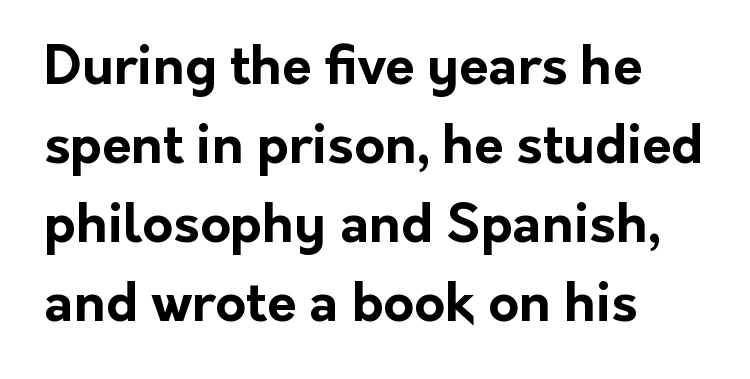
{"serif": "no", "italic": "no", "bold": "yes", "weight": "bold", "width": "normal", "stroke_contrast": "low", "x_height": "medium", "monospaced": "no", "underline": "no", "align": "left", "line_spacing": "normal", "line_spacing_ratio": 1.49, "letter_spacing": "normal", "letter_spacing_em": 0.0, "glyph_px": 53}
